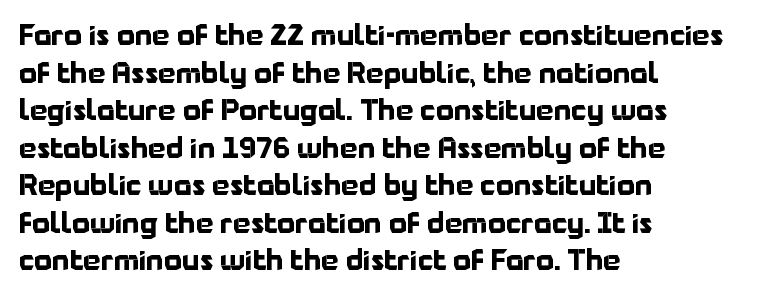
{"serif": "no", "italic": "no", "bold": "yes", "weight": "bold", "width": "normal", "stroke_contrast": "low", "x_height": "medium", "monospaced": "no", "underline": "no", "align": "left", "line_spacing": "normal", "line_spacing_ratio": 1.34, "letter_spacing": "normal", "letter_spacing_em": 0.0, "glyph_px": 28}
